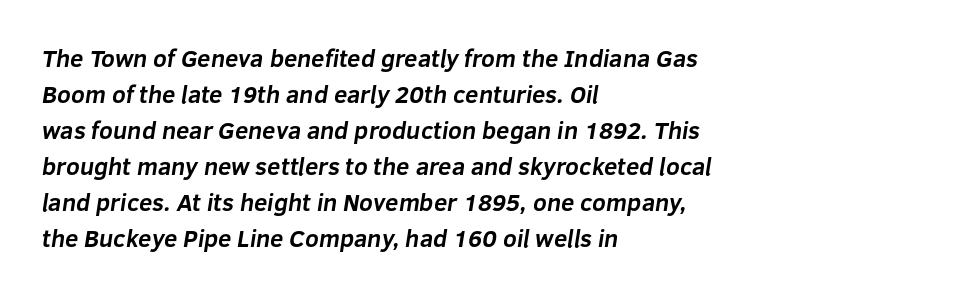
{"bold": "yes", "underline": "no", "align": "left", "line_spacing": "normal", "line_spacing_ratio": 1.5, "letter_spacing": "normal", "letter_spacing_em": 0.0, "glyph_px": 24}
